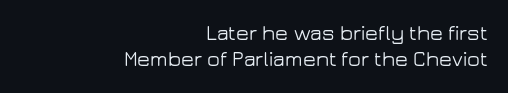
{"italic": "no", "underline": "no", "align": "right", "line_spacing_ratio": 1.22, "letter_spacing": "normal", "letter_spacing_em": 0.0, "glyph_px": 21}
